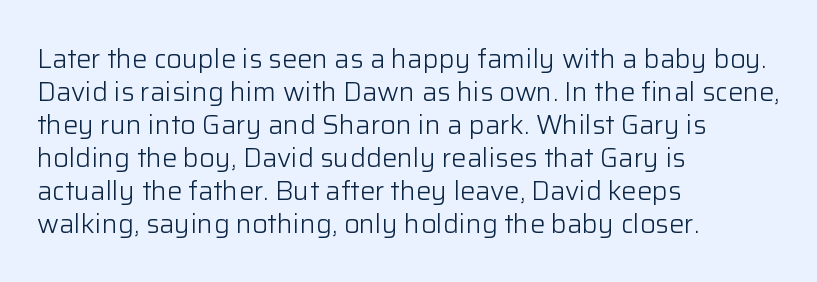
{"italic": "no", "bold": "no", "underline": "no", "align": "left", "line_spacing_ratio": 1.22, "letter_spacing": "normal", "letter_spacing_em": 0.0, "glyph_px": 27}
